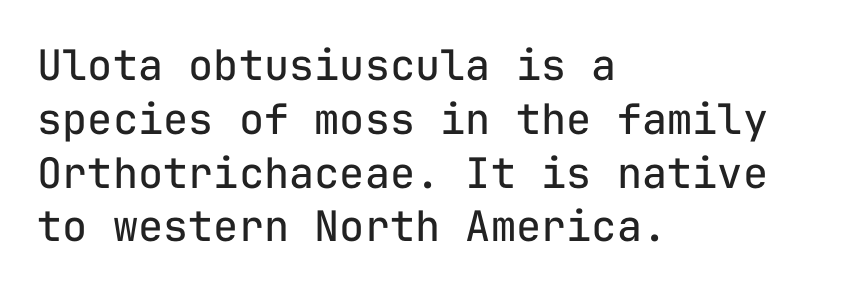
The lines are quadded left. In terms of leading, this rendering sits right in the middle. Does extra space separate the letters? No, they use regular spacing. Do the characters align in a grid? Yes, the font is monospaced. Weight class: somewhere from thin through regular.
